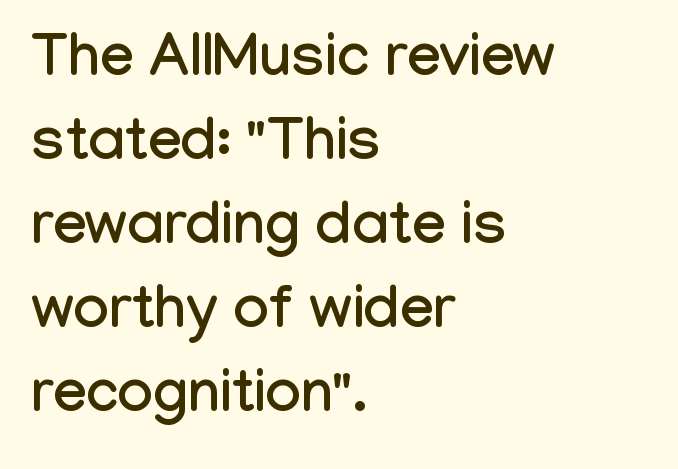
The typeface chosen for these lines omits serifs. The space between consecutive lines is moderate. These lines stack with their left ends in a neat column. Varying glyph widths throughout — classic text-font behaviour.
